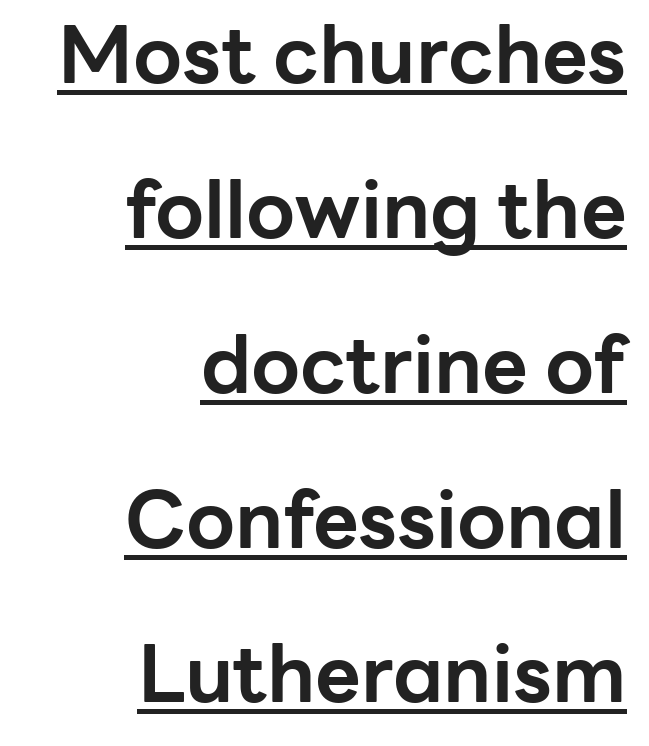
Q: Is the text bold? A: Yes.
Q: Is the text italic (slanted)? A: No, it is upright.
Q: Is the typeface a serif or a sans-serif typeface? A: Sans-serif.
Q: Is the text underlined? A: Yes.
Q: How is the paragraph aligned? A: Right-aligned.
Q: Is the spacing between letters normal or unusually wide? A: Normal.
Q: Is the spacing between lines tight, normal or loose? A: Loose.
Q: Width (condensed, normal, or wide)? A: Normal.
Q: Stroke contrast? A: Low.
Q: x-height? A: Medium.
Q: Monospaced? A: No.
